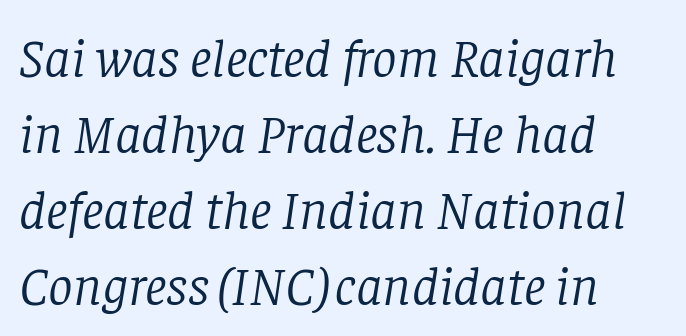
Q: Is the text bold? A: No.
Q: Is the text italic (slanted)? A: Yes, it leans right by about 8 degrees.
Q: Is the typeface a serif or a sans-serif typeface? A: Serif.
Q: Is the text underlined? A: No.
Q: How is the paragraph aligned? A: Left-aligned.
Q: Is the spacing between letters normal or unusually wide? A: Normal.
Q: Is the spacing between lines tight, normal or loose? A: Normal.
Q: Width (condensed, normal, or wide)? A: Normal.
Q: Stroke contrast? A: Low.
Q: x-height? A: Large.
Q: Monospaced? A: No.
